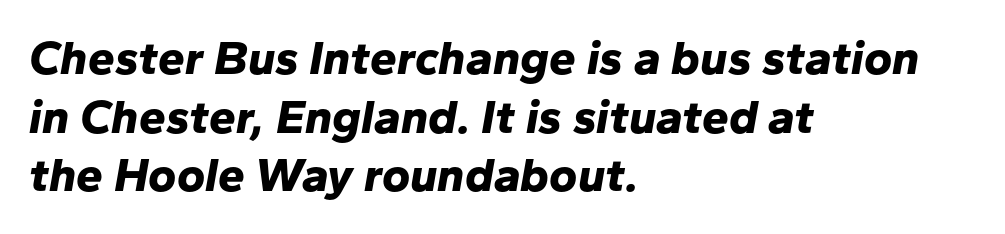
These lines were composed using italics. Decoration check: the copy has no underline. Summary of weight: heavy, a full bold. If you drew a ruler down the left edge, every line would touch it. This rendering leaves character spacing at its baseline value. Each letter keeps its own natural width here, so spacing adapts to shape.
